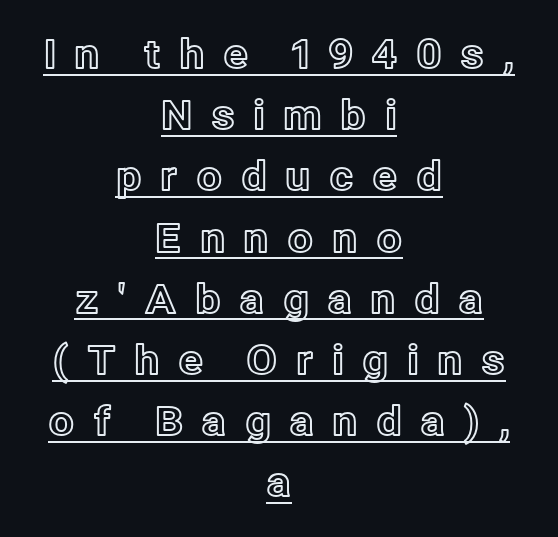
{"italic": "no", "width": "normal", "x_height": "medium", "monospaced": "no", "underline": "yes", "align": "center", "line_spacing": "normal", "line_spacing_ratio": 1.53, "letter_spacing": "wide", "letter_spacing_em": 0.45, "glyph_px": 40}
